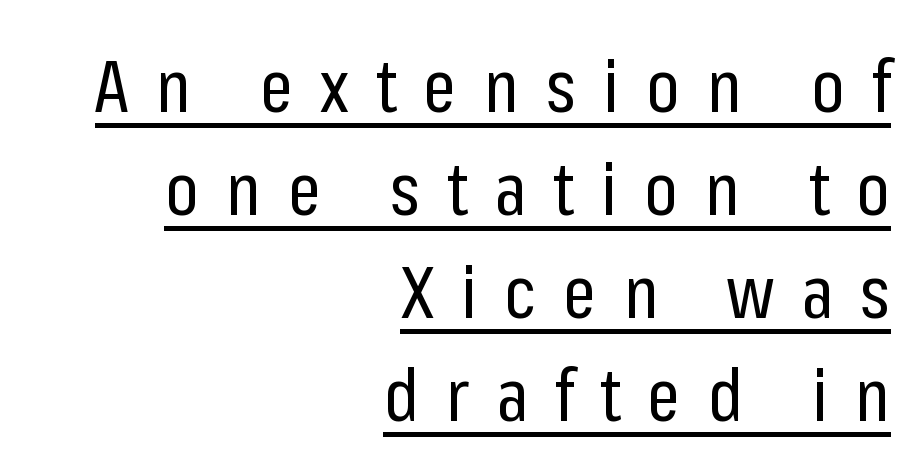
{"serif": "no", "italic": "no", "bold": "no", "weight": "regular", "width": "condensed", "stroke_contrast": "low", "x_height": "medium", "monospaced": "no", "underline": "yes", "align": "right", "line_spacing": "normal", "line_spacing_ratio": 1.41, "letter_spacing": "wide", "letter_spacing_em": 0.37, "glyph_px": 73}
